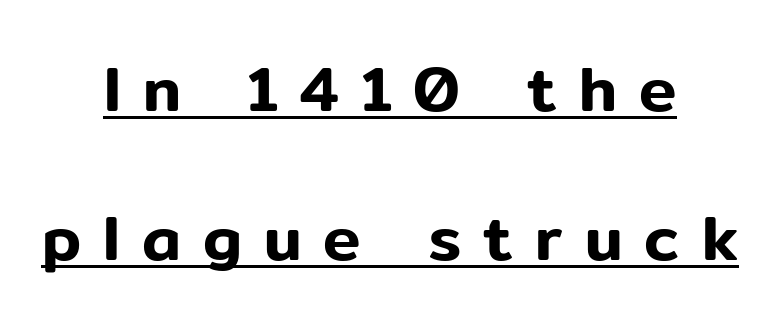
Q: Is the text italic (slanted)? A: No, it is upright.
Q: Is the typeface a serif or a sans-serif typeface? A: Sans-serif.
Q: Is the text underlined? A: Yes.
Q: How is the paragraph aligned? A: Centered.
Q: Is the spacing between letters normal or unusually wide? A: Unusually wide.
Q: Is the spacing between lines tight, normal or loose? A: Loose.
Q: Width (condensed, normal, or wide)? A: Normal.
Q: Stroke contrast? A: Low.
Q: x-height? A: Medium.
Q: Monospaced? A: No.
